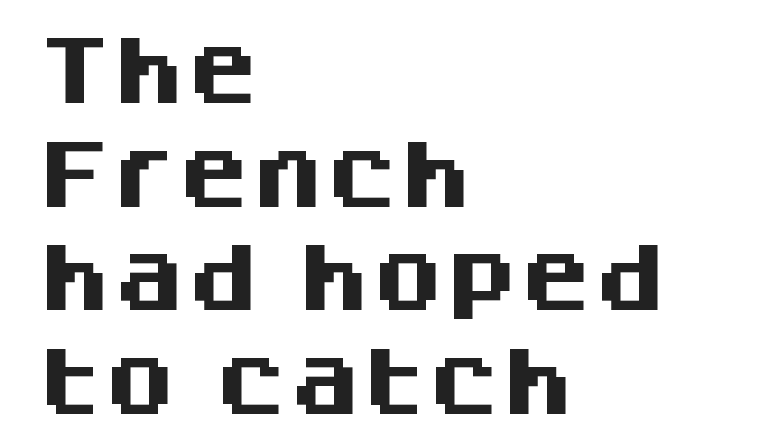
Classification — sans serif. The designer left line spacing at the default. The lettering holds an erect, upright posture throughout. Underlining? Definitely not there. Horizontally, the lines are justified to the leading edge only.
